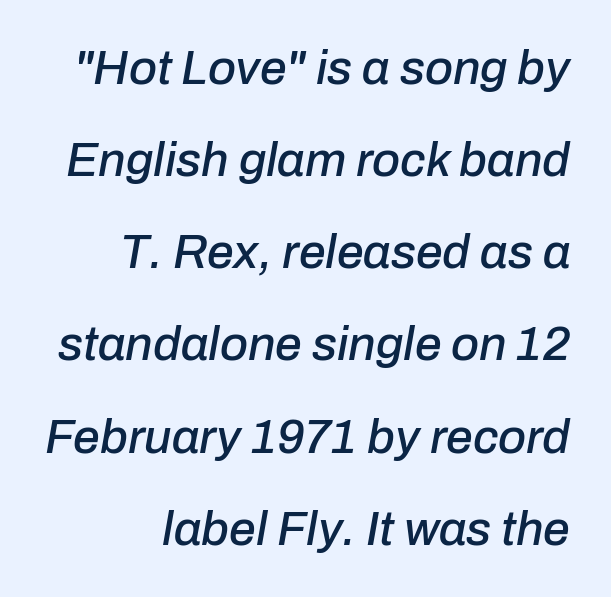
The image shows 48 px text type, italic (leaning right); set loose line spacing (1.92x), normal letter spacing, not underlined; low stroke contrast and a medium x-height.
